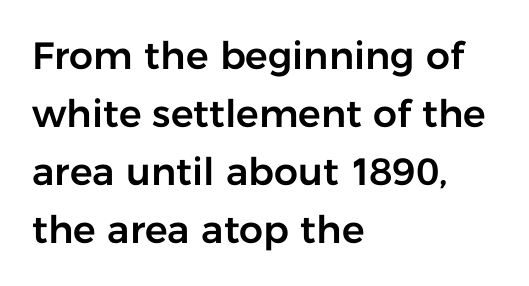
Q: Is the text italic (slanted)? A: No, it is upright.
Q: Is the typeface a serif or a sans-serif typeface? A: Sans-serif.
Q: Is the text underlined? A: No.
Q: How is the paragraph aligned? A: Left-aligned.
Q: Is the spacing between letters normal or unusually wide? A: Normal.
Q: Is the spacing between lines tight, normal or loose? A: Normal.
Q: Width (condensed, normal, or wide)? A: Normal.
Q: Stroke contrast? A: Low.
Q: x-height? A: Medium.
Q: Monospaced? A: No.
